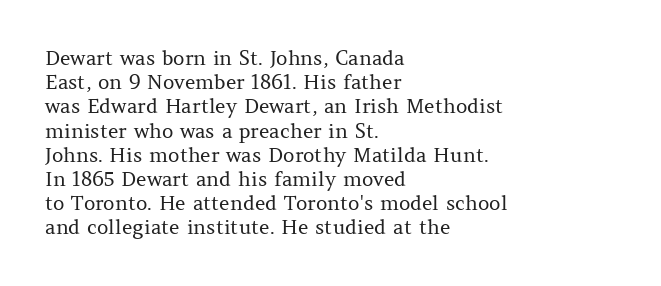
Tall strokes in this sample are plumb rather than angled. Decoration check: the copy has no underline. Words appear dense and cohesive because spacing is normal. The typesetter chose a ragged-right arrangement here.
